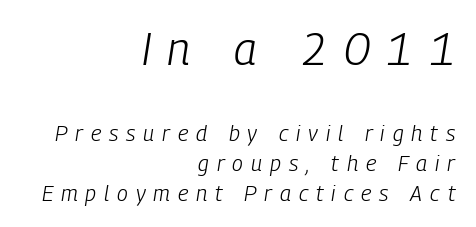
Each line ends at the same right margin while the left side varies. Any mark beneath the type? The region is blank. Each letter keeps its own natural width here, so spacing adapts to shape. How would I describe the line gaps? Plain and ordinary. Type size steps down from the first block to the second.
